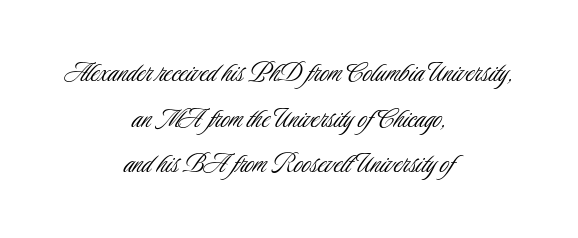
The image shows 31 px light, condensed sans-serif type; set centered, normal line spacing (1.47x), normal letter spacing, not underlined; low stroke contrast and a small x-height.
